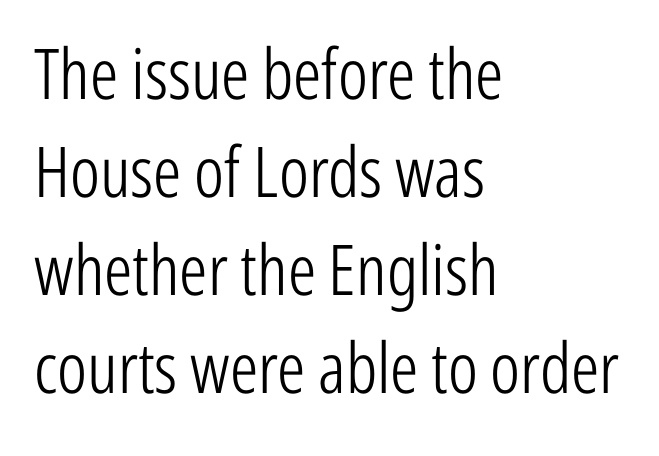
The image shows 70 px light, condensed sans-serif type, upright; set left-aligned, normal line spacing (1.4x), normal letter spacing, not underlined; low stroke contrast and a medium x-height.
